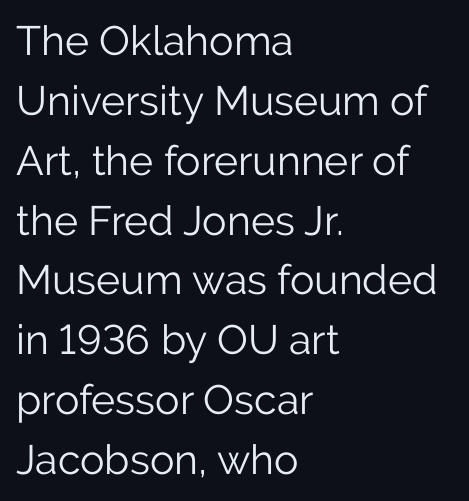
The image shows 41 px light sans-serif type, upright; set left-aligned, normal line spacing (1.46x), normal letter spacing, not underlined; low stroke contrast and a medium x-height.
